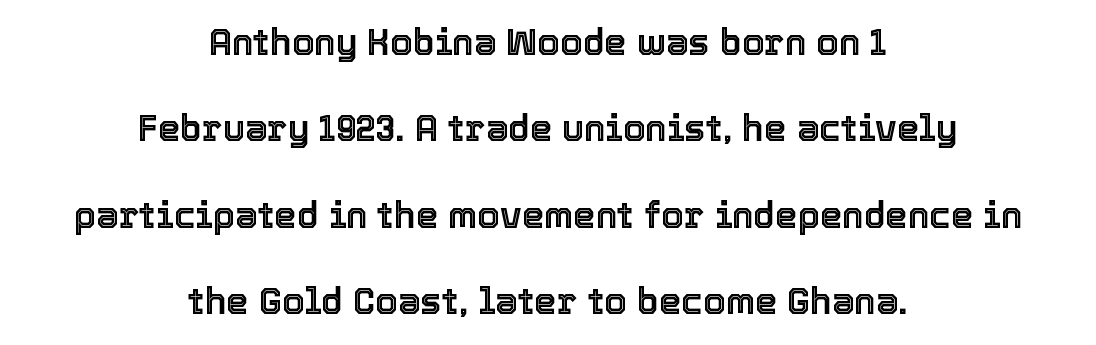
Summary of vertical rhythm: relaxed, with wide interline spacing. Posture: vertical. No word sits above an underline. Each word holds together tightly as a unit, with standard inter-letter gaps. Visually the block forms a symmetrical silhouette, jagged on both flanks. Varying glyph widths throughout — classic text-font behaviour.
